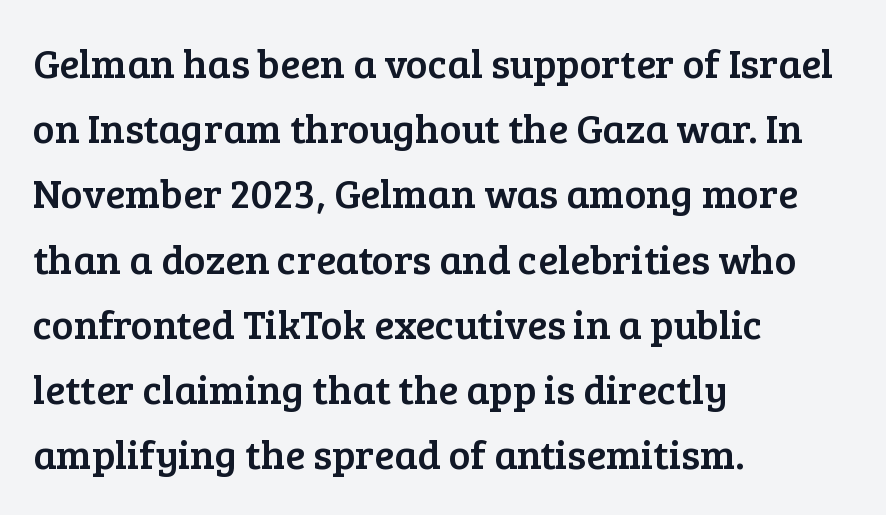
Interline gaps are of average width in this sample. Line starts are locked; line ends wander. The space beneath each line is pristine and unruled. The face used here is rendered with its standard letterfit. This is roman type, the default non-slanted kind.
